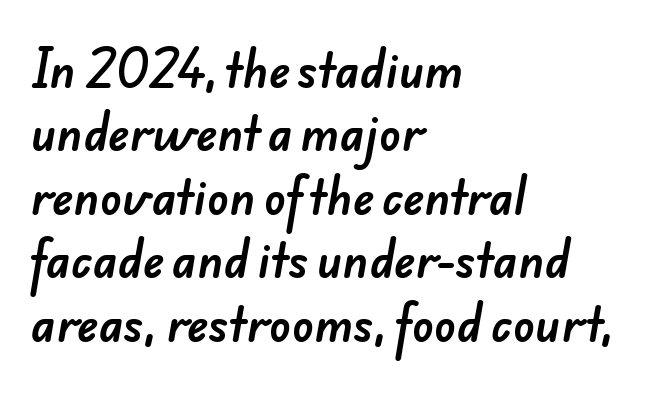
{"serif": "no", "width": "normal", "stroke_contrast": "low", "x_height": "small", "monospaced": "no", "underline": "no", "align": "left", "line_spacing": "normal", "line_spacing_ratio": 1.41, "letter_spacing": "normal", "letter_spacing_em": 0.0, "glyph_px": 45}
